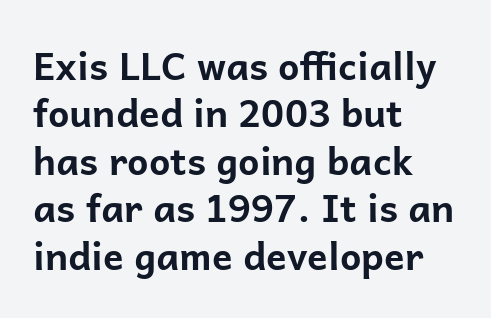
{"serif": "no", "italic": "no", "bold": "yes", "weight": "bold", "width": "normal", "stroke_contrast": "low", "x_height": "medium", "monospaced": "no", "underline": "no", "align": "left", "line_spacing": "normal", "line_spacing_ratio": 1.25, "letter_spacing": "normal", "letter_spacing_em": 0.0, "glyph_px": 38}
